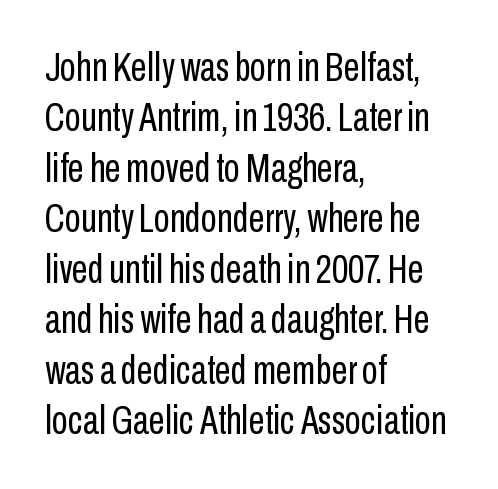
Q: Is the text bold? A: No.
Q: Is the text italic (slanted)? A: No, it is upright.
Q: Is the typeface a serif or a sans-serif typeface? A: Sans-serif.
Q: Is the text underlined? A: No.
Q: How is the paragraph aligned? A: Left-aligned.
Q: Is the spacing between letters normal or unusually wide? A: Normal.
Q: Width (condensed, normal, or wide)? A: Condensed.
Q: Stroke contrast? A: Low.
Q: x-height? A: Medium.
Q: Monospaced? A: No.
